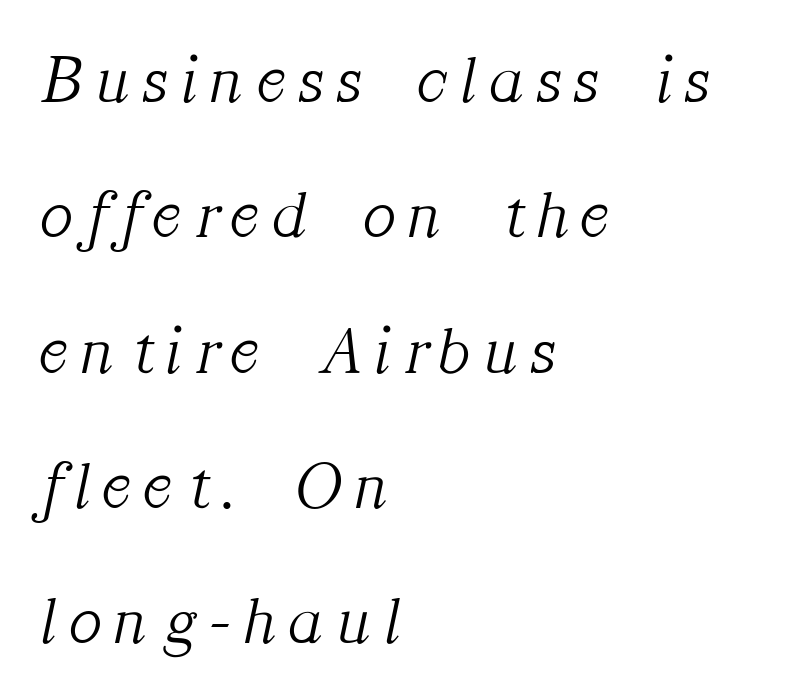
{"serif": "yes", "italic": "yes", "lean": "right", "slant_degrees": 12, "bold": "no", "weight": "light", "width": "normal", "stroke_contrast": "medium", "x_height": "medium", "monospaced": "no", "underline": "no", "align": "left", "line_spacing": "loose", "line_spacing_ratio": 1.99, "letter_spacing": "wide", "letter_spacing_em": 0.21, "glyph_px": 68}
